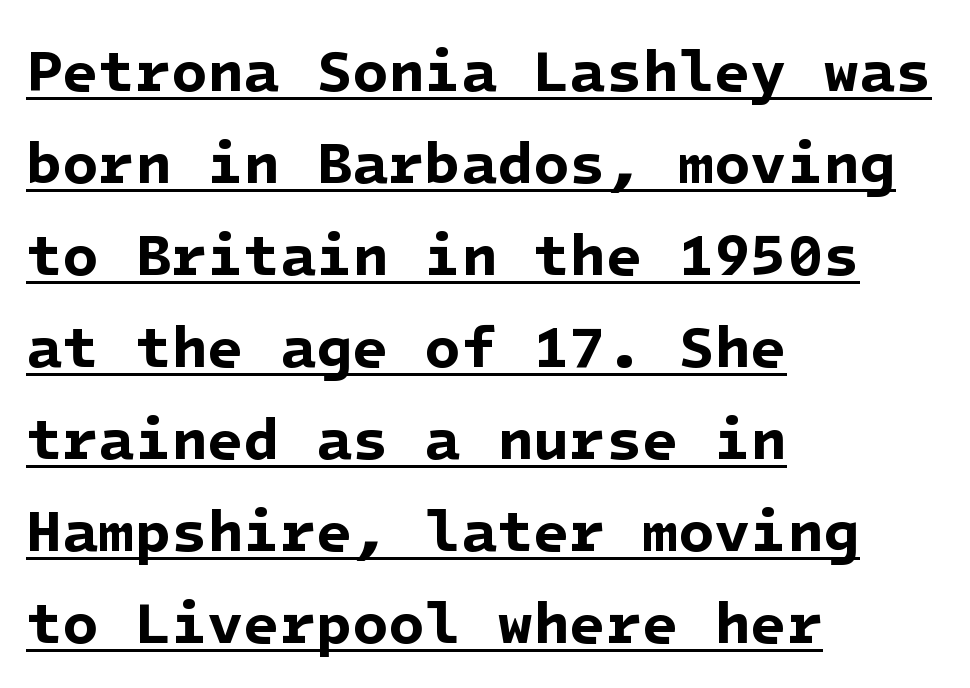
Q: Is the text bold? A: Yes.
Q: Is the typeface a serif or a sans-serif typeface? A: Sans-serif.
Q: Is the text underlined? A: Yes.
Q: How is the paragraph aligned? A: Left-aligned.
Q: Is the spacing between letters normal or unusually wide? A: Normal.
Q: Is the spacing between lines tight, normal or loose? A: Normal.
Q: Width (condensed, normal, or wide)? A: Normal.
Q: Stroke contrast? A: Low.
Q: x-height? A: Medium.
